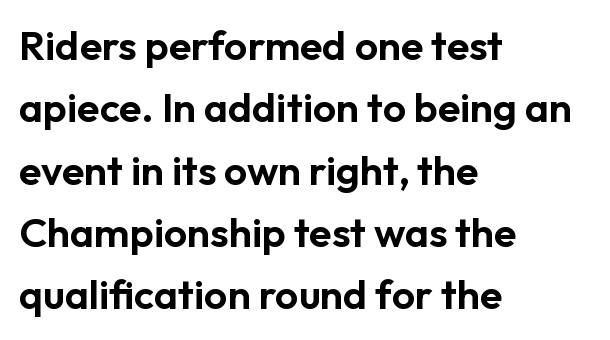
The font family rendered here belongs to the sans-serif group. Regular leading. Does the copy run flush right? No — it runs flush left. Words float on clear page, feet unadorned.
